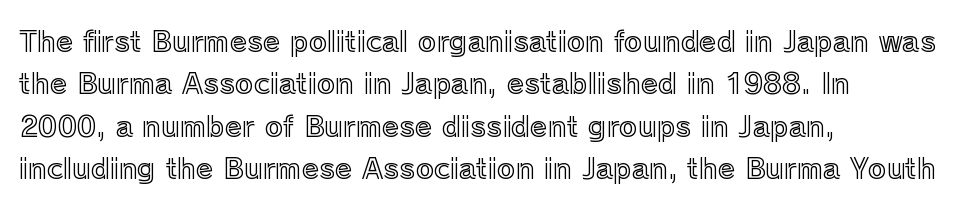
Q: Is the text italic (slanted)? A: No, it is upright.
Q: Is the text underlined? A: No.
Q: How is the paragraph aligned? A: Left-aligned.
Q: Is the spacing between letters normal or unusually wide? A: Normal.
Q: Is the spacing between lines tight, normal or loose? A: Normal.
Q: Width (condensed, normal, or wide)? A: Normal.
Q: x-height? A: Medium.
Q: Monospaced? A: No.
